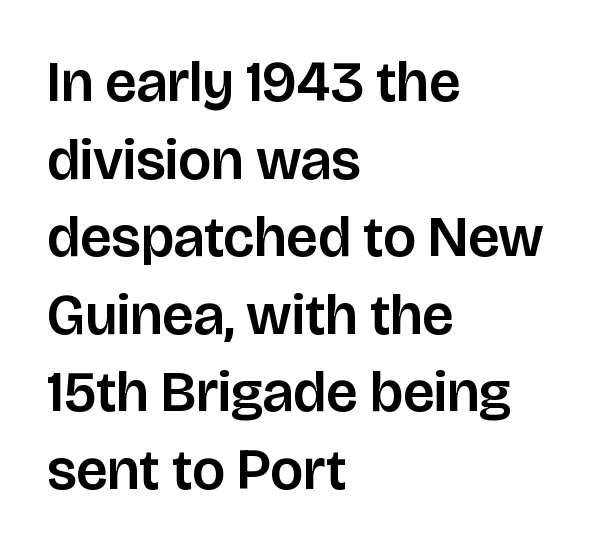
Q: Is the text italic (slanted)? A: No, it is upright.
Q: Is the typeface a serif or a sans-serif typeface? A: Sans-serif.
Q: Is the text underlined? A: No.
Q: How is the paragraph aligned? A: Left-aligned.
Q: Is the spacing between letters normal or unusually wide? A: Normal.
Q: Is the spacing between lines tight, normal or loose? A: Normal.
Q: Width (condensed, normal, or wide)? A: Normal.
Q: Stroke contrast? A: Low.
Q: x-height? A: Large.
Q: Monospaced? A: No.
